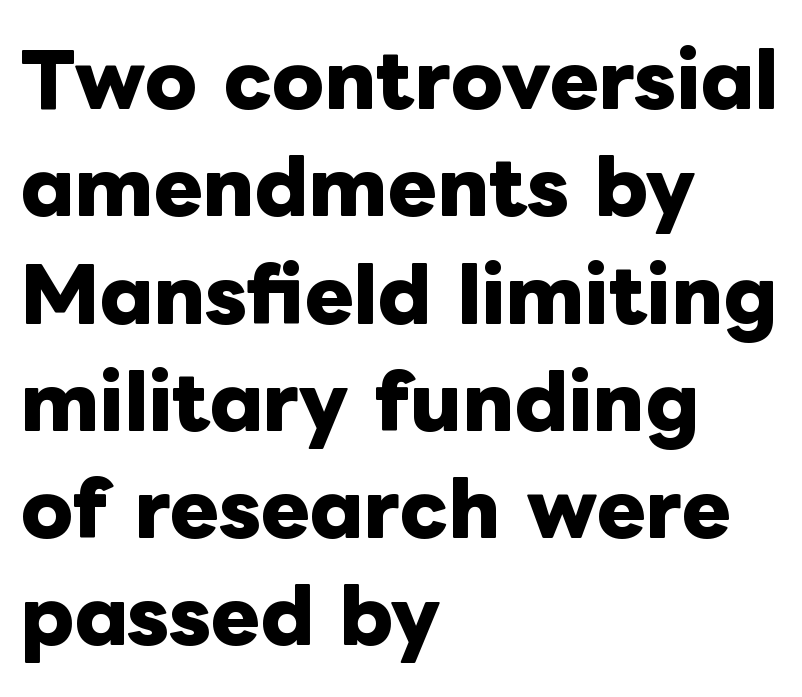
The image shows 74 px heavy type, upright; set left-aligned, normal line spacing (1.45x), normal letter spacing, not underlined; low stroke contrast and a medium x-height.
